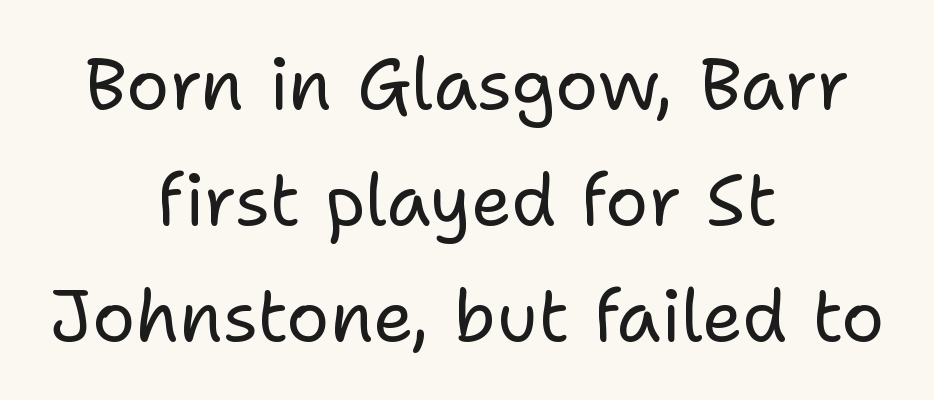
The image shows 72 px regular-weight sans-serif type, upright; set centered, normal line spacing (1.61x), normal letter spacing, not underlined; low stroke contrast and a medium x-height.
